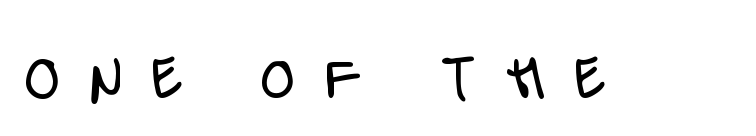
Honestly, the letter spacing is so wide it's the main thing you notice. Nothing sits at the stroke ends, so this counts as sans-serif. Stem width sits at or under what a default text font uses. This is the regular roman posture of the typeface.
